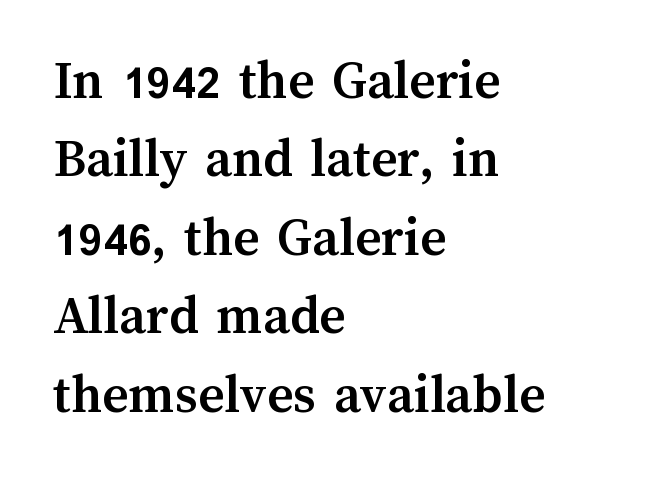
The image shows 56 px semibold type, upright; set left-aligned, normal line spacing (1.4x), normal letter spacing, not underlined; medium stroke contrast and a medium x-height.
